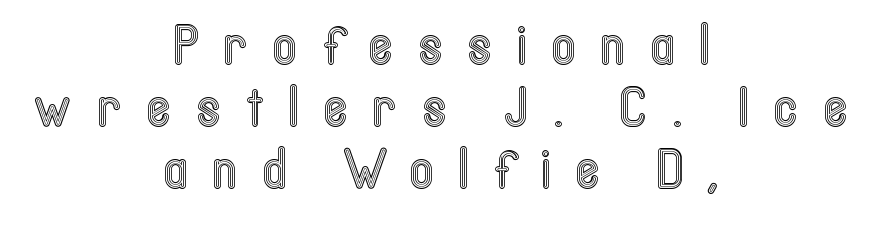
The image shows 56 px condensed type, upright; set centered, tight line spacing (1.11x), unusually wide letter spacing (+0.46 em), not underlined; a medium x-height.
